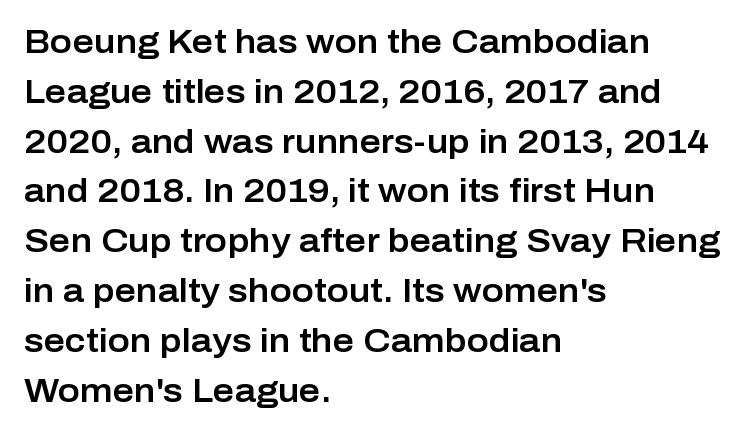
{"serif": "no", "italic": "no", "width": "normal", "stroke_contrast": "low", "x_height": "medium", "monospaced": "no", "underline": "no", "align": "left", "line_spacing": "normal", "line_spacing_ratio": 1.51, "letter_spacing": "normal", "letter_spacing_em": 0.0, "glyph_px": 33}
